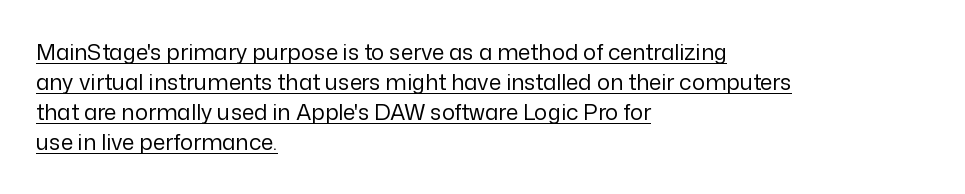
{"italic": "no", "bold": "no", "underline": "yes", "align": "left", "line_spacing": "normal", "line_spacing_ratio": 1.36, "letter_spacing": "normal", "letter_spacing_em": 0.0, "glyph_px": 22}
